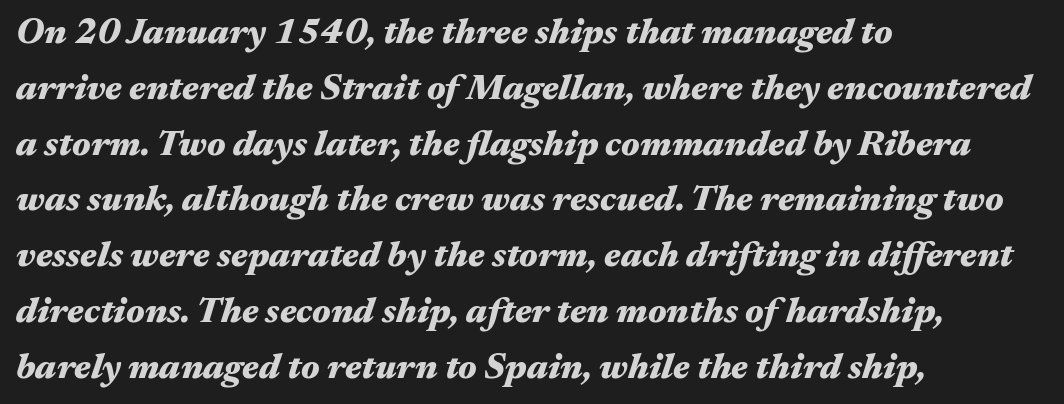
The image shows 36 px heavy, wide type, italic (leaning right); set left-aligned, normal line spacing (1.55x), normal letter spacing, not underlined; medium stroke contrast and a medium x-height.
